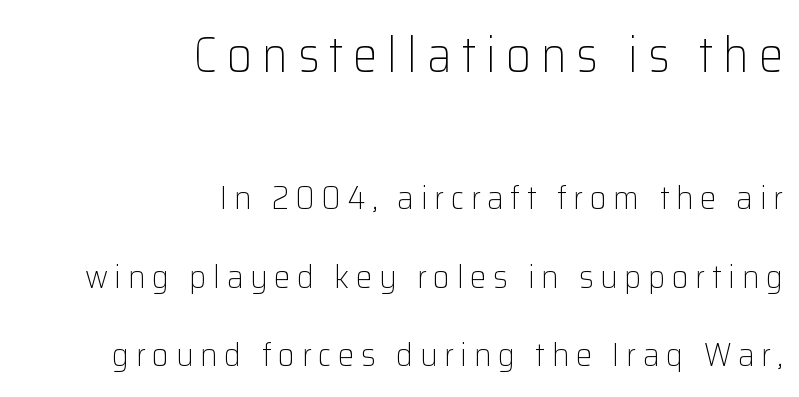
Successive baselines arrive slowly, with a big drop between each. Heaviness? Minimal to ordinary, like unemphasized prose. In terms of posture, this sample is upright. Visually the block forms a straight wall on the right and a jagged coastline on the left.
